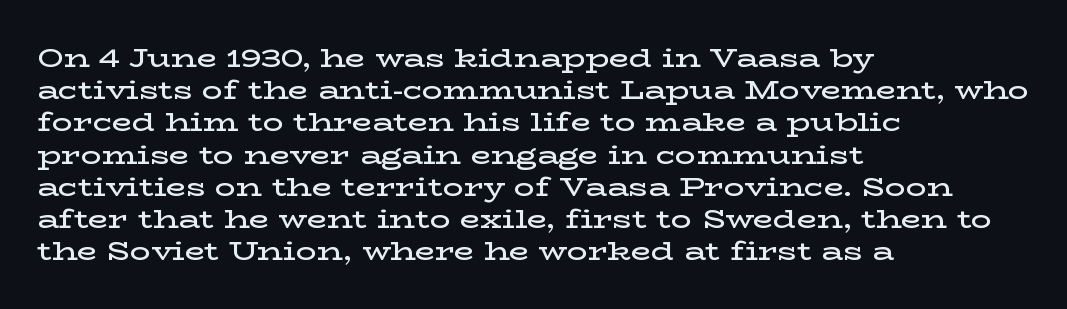
The image shows 26 px text type, upright; set left-aligned, line spacing 1.24x, normal letter spacing, not underlined.
